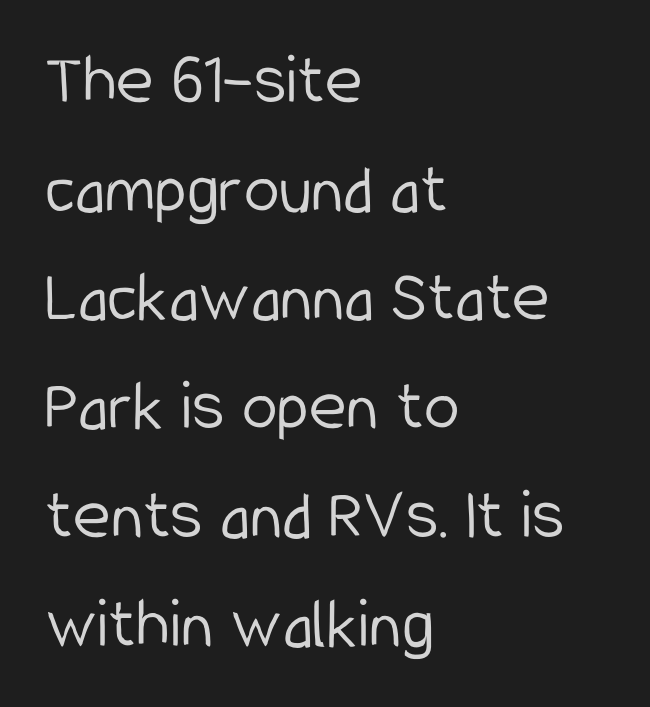
In terms of leading, this rendering sits right in the middle. The rendering uses natural spacing where letterforms have individual widths. The lines are quadded left. Is the letter spacing exaggerated? No — it looks like the ordinary default.
